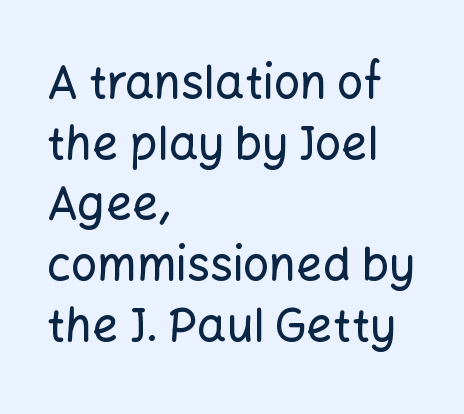
Q: Is the text italic (slanted)? A: No, it is upright.
Q: Is the typeface a serif or a sans-serif typeface? A: Sans-serif.
Q: Is the text underlined? A: No.
Q: How is the paragraph aligned? A: Left-aligned.
Q: Is the spacing between letters normal or unusually wide? A: Normal.
Q: Is the spacing between lines tight, normal or loose? A: Normal.
Q: Width (condensed, normal, or wide)? A: Normal.
Q: Stroke contrast? A: Low.
Q: x-height? A: Medium.
Q: Monospaced? A: No.
